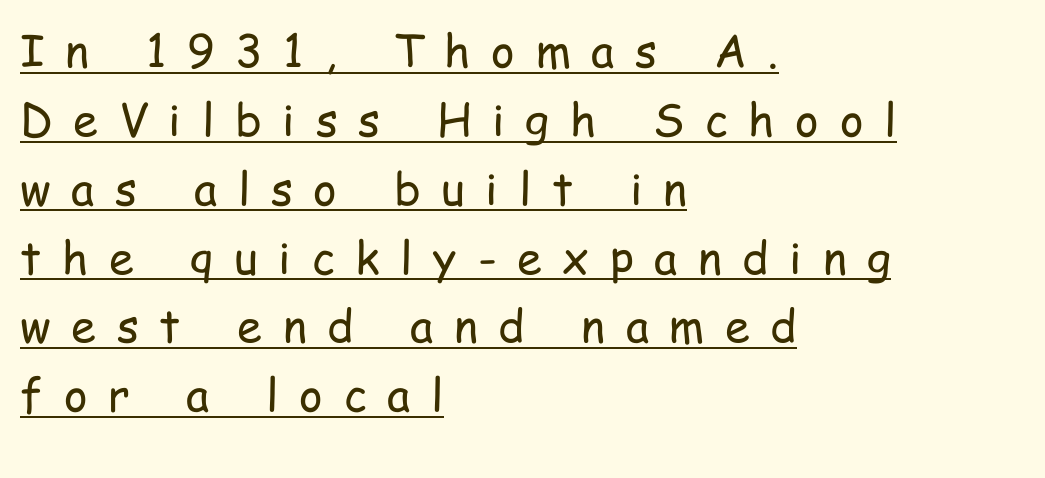
Q: Is the text bold? A: No.
Q: Is the text italic (slanted)? A: No, it is upright.
Q: Is the typeface a serif or a sans-serif typeface? A: Sans-serif.
Q: Is the text underlined? A: Yes.
Q: How is the paragraph aligned? A: Left-aligned.
Q: Is the spacing between letters normal or unusually wide? A: Unusually wide.
Q: Is the spacing between lines tight, normal or loose? A: Normal.
Q: Width (condensed, normal, or wide)? A: Condensed.
Q: Stroke contrast? A: Low.
Q: x-height? A: Medium.
Q: Monospaced? A: No.
